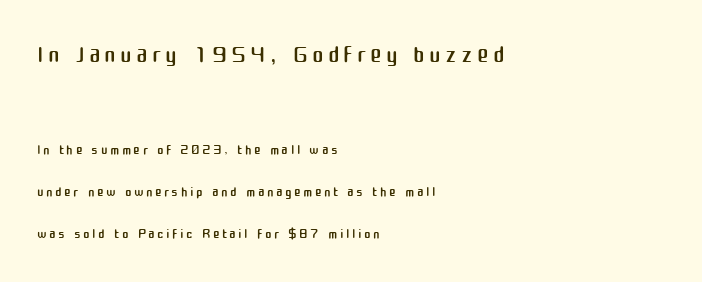
{"serif": "no", "italic": "no", "bold": "no", "weight": "regular", "width": "normal", "stroke_contrast": "medium", "x_height": "medium", "monospaced": "no", "underline": "no", "align": "left", "line_spacing": "loose", "line_spacing_ratio": 2.11, "larger_block": "first", "size_ratio": 1.75, "glyph_px": 35}
